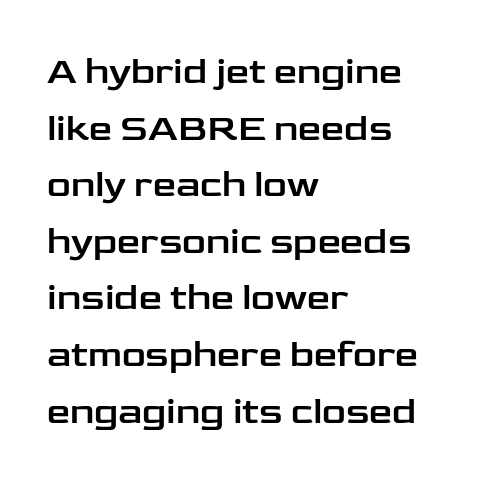
Q: Is the text italic (slanted)? A: No, it is upright.
Q: Is the typeface a serif or a sans-serif typeface? A: Sans-serif.
Q: Is the text underlined? A: No.
Q: How is the paragraph aligned? A: Left-aligned.
Q: Is the spacing between letters normal or unusually wide? A: Normal.
Q: Is the spacing between lines tight, normal or loose? A: Normal.
Q: Width (condensed, normal, or wide)? A: Wide.
Q: Stroke contrast? A: Low.
Q: x-height? A: Medium.
Q: Monospaced? A: No.
